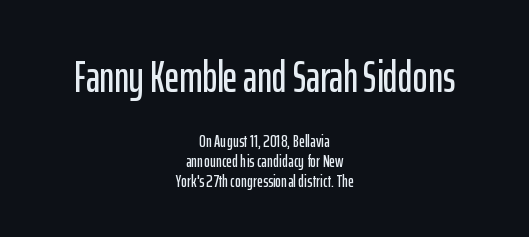
{"serif": "no", "italic": "no", "width": "condensed", "stroke_contrast": "low", "x_height": "medium", "monospaced": "no", "underline": "no", "align": "center", "line_spacing": "tight", "line_spacing_ratio": 1.11, "letter_spacing": "normal", "letter_spacing_em": 0.0, "larger_block": "first", "size_ratio": 2.44, "glyph_px": 44}
